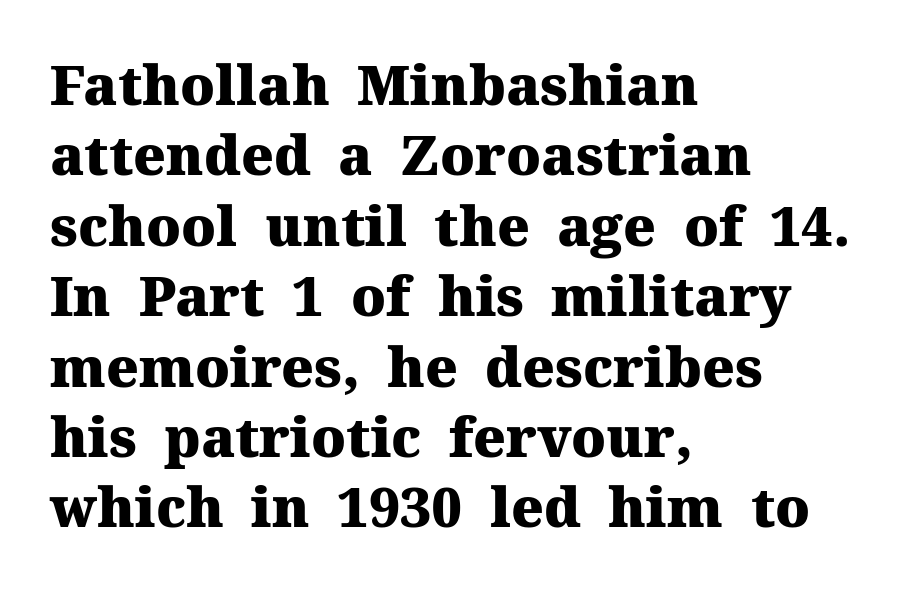
The image shows 55 px heavy serif type, upright; set left-aligned, normal line spacing (1.28x), normal letter spacing, not underlined; medium stroke contrast and a medium x-height.
